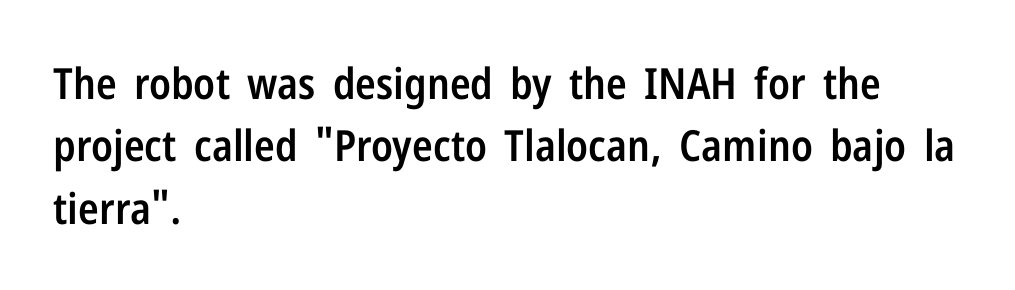
The image shows 43 px semibold, condensed sans-serif type, upright; set left-aligned, normal line spacing (1.45x), normal letter spacing, not underlined; low stroke contrast and a medium x-height.
